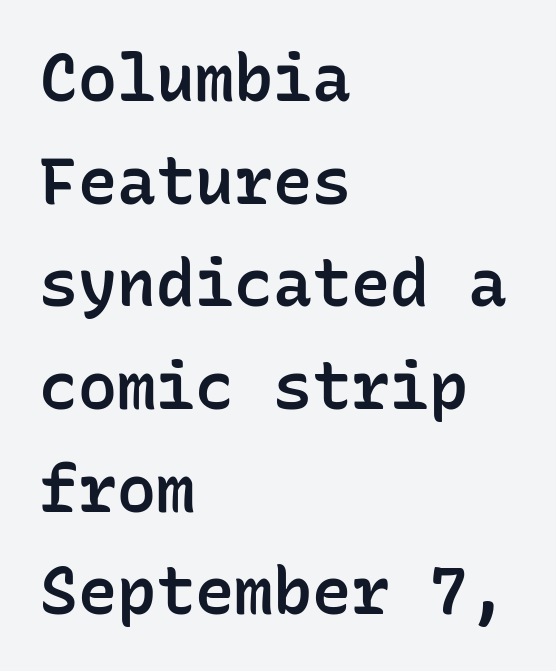
Q: Is the text bold? A: Semi-bold.
Q: Is the text italic (slanted)? A: No, it is upright.
Q: Is the typeface a serif or a sans-serif typeface? A: Sans-serif.
Q: Is the text underlined? A: No.
Q: How is the paragraph aligned? A: Left-aligned.
Q: Is the spacing between letters normal or unusually wide? A: Normal.
Q: Is the spacing between lines tight, normal or loose? A: Normal.
Q: Width (condensed, normal, or wide)? A: Normal.
Q: Stroke contrast? A: Low.
Q: x-height? A: Medium.
Q: Monospaced? A: Yes.
